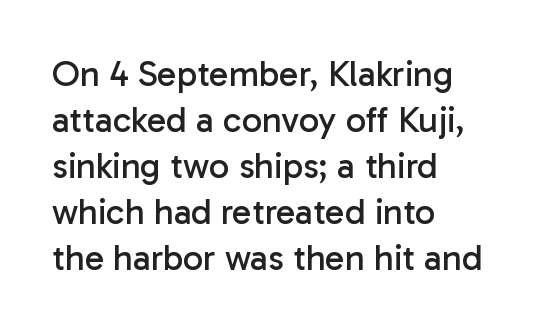
Q: Is the text bold? A: No.
Q: Is the text italic (slanted)? A: No, it is upright.
Q: Is the typeface a serif or a sans-serif typeface? A: Sans-serif.
Q: Is the text underlined? A: No.
Q: How is the paragraph aligned? A: Left-aligned.
Q: Is the spacing between letters normal or unusually wide? A: Normal.
Q: Is the spacing between lines tight, normal or loose? A: Normal.
Q: Width (condensed, normal, or wide)? A: Normal.
Q: Stroke contrast? A: Low.
Q: x-height? A: Medium.
Q: Monospaced? A: No.
